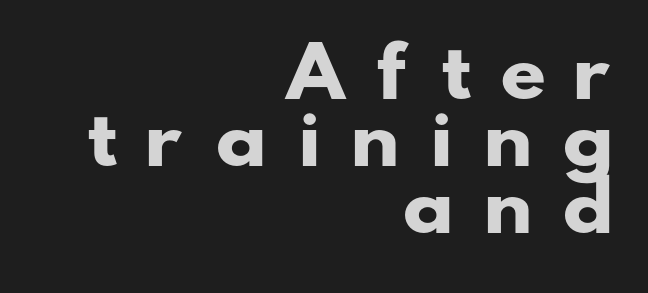
Q: Is the text bold? A: Yes.
Q: Is the typeface a serif or a sans-serif typeface? A: Sans-serif.
Q: Is the text underlined? A: No.
Q: How is the paragraph aligned? A: Right-aligned.
Q: Is the spacing between letters normal or unusually wide? A: Unusually wide.
Q: Is the spacing between lines tight, normal or loose? A: Tight.
Q: Width (condensed, normal, or wide)? A: Wide.
Q: Stroke contrast? A: Low.
Q: x-height? A: Small.
Q: Monospaced? A: No.
